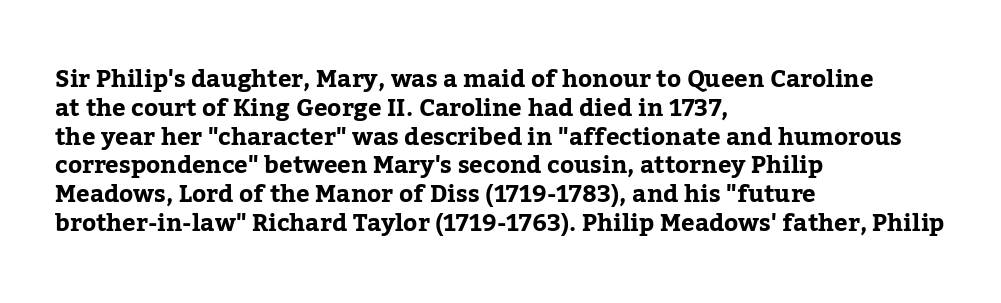
The image shows 24 px bold type, upright; set left-aligned, line spacing 1.2x, normal letter spacing, not underlined.
